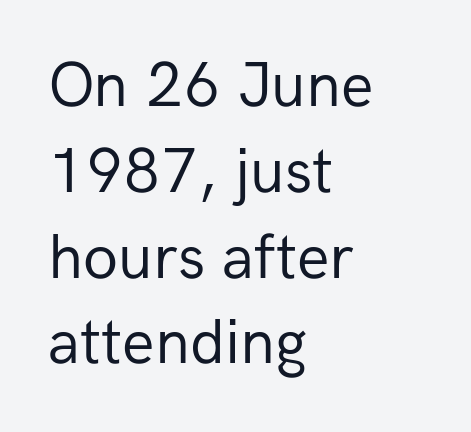
The image shows 64 px regular-weight sans-serif type, upright; set left-aligned, normal line spacing (1.34x), normal letter spacing, not underlined; low stroke contrast and a medium x-height.
